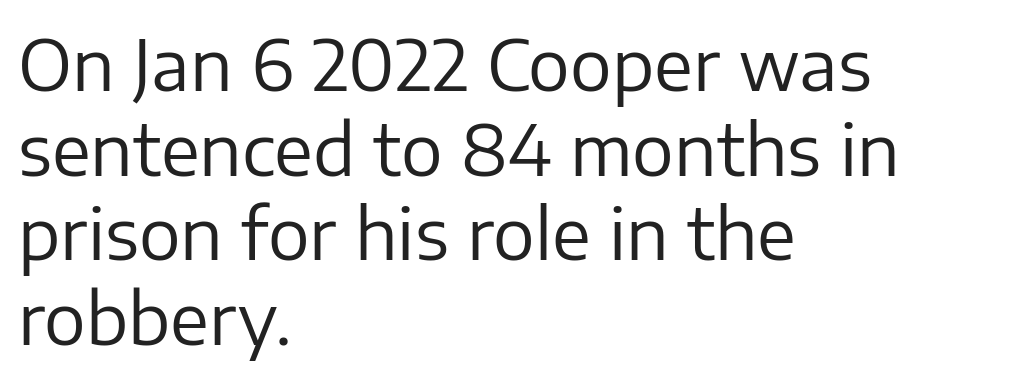
{"serif": "no", "italic": "no", "bold": "no", "weight": "regular", "width": "normal", "stroke_contrast": "low", "x_height": "medium", "monospaced": "no", "underline": "no", "align": "left", "line_spacing_ratio": 1.21, "letter_spacing": "normal", "letter_spacing_em": 0.0, "glyph_px": 70}
